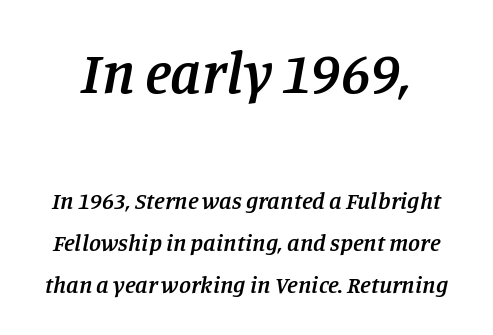
Q: Is the text bold? A: Semi-bold.
Q: Is the text italic (slanted)? A: Yes, it leans right by about 11 degrees.
Q: Is the typeface a serif or a sans-serif typeface? A: Serif.
Q: Is the text underlined? A: No.
Q: Is the spacing between letters normal or unusually wide? A: Normal.
Q: Which block of text is set in a larger size, the first (top) or the second (bottom)? A: The first (top) one.
Q: Width (condensed, normal, or wide)? A: Normal.
Q: Stroke contrast? A: Low.
Q: x-height? A: Large.
Q: Monospaced? A: No.
